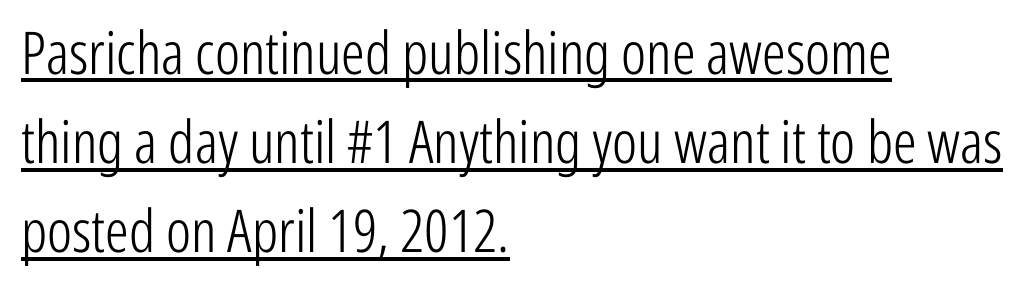
Looks like regular typesetting: each glyph gets only the width it needs. Compared with a typical body face, this is equally light or lighter still. Notice how the stems are strictly vertical — no italics here. Teacher's note: observe the even left margin — that is flush-left alignment. Letter spacing: default. A sans-serif font was chosen for this passage.
